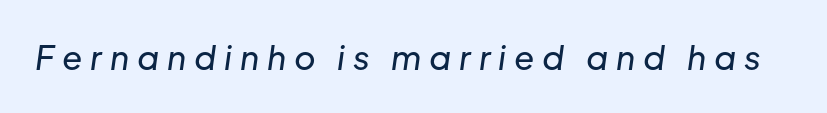
Emphasis-style slanted type is in use. Underlining? Definitely not there. Character widths vary here, with narrow letters taking less room than wide ones. Each word looks stretched out because of the extra space between its letters.
